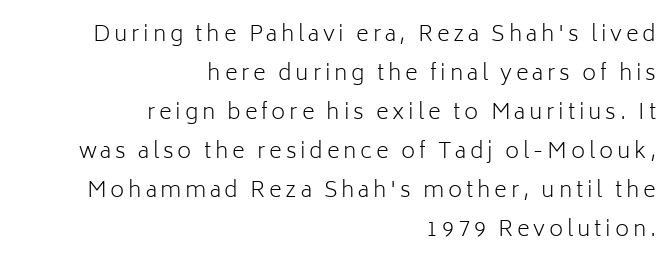
Q: Is the text bold? A: No.
Q: Is the text italic (slanted)? A: No, it is upright.
Q: Is the text underlined? A: No.
Q: How is the paragraph aligned? A: Right-aligned.
